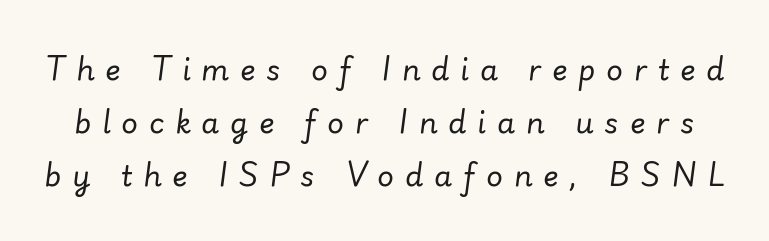
{"italic": "yes", "lean": "right", "slant_degrees": 7, "bold": "no", "weight": "regular", "width": "normal", "stroke_contrast": "low", "x_height": "small", "monospaced": "no", "underline": "no", "line_spacing_ratio": 1.83, "letter_spacing": "wide", "letter_spacing_em": 0.37, "glyph_px": 29}
